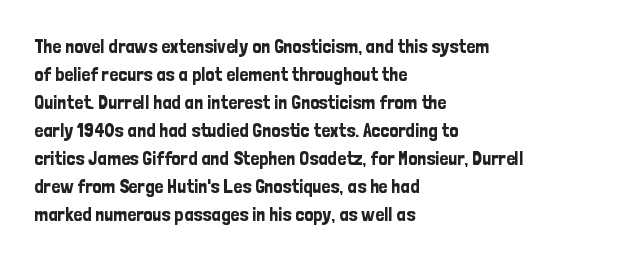
{"italic": "no", "underline": "no", "align": "left", "line_spacing": "normal", "line_spacing_ratio": 1.4, "letter_spacing": "normal", "letter_spacing_em": 0.0, "glyph_px": 20}
